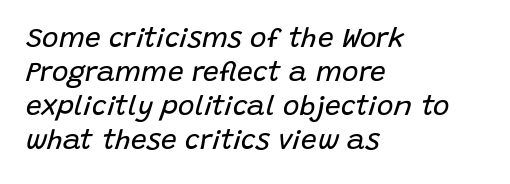
{"italic": "yes", "lean": "right", "slant_degrees": 15, "bold": "no", "weight": "regular", "width": "normal", "stroke_contrast": "low", "x_height": "large", "monospaced": "no", "underline": "no", "align": "left", "line_spacing_ratio": 1.22, "letter_spacing": "normal", "letter_spacing_em": 0.0, "glyph_px": 28}
